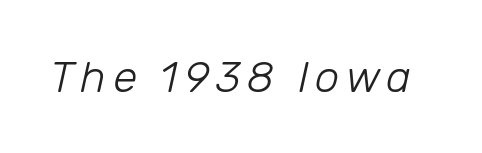
The image shows 44 px light type, italic (leaning right); set not underlined; low stroke contrast and a medium x-height.
